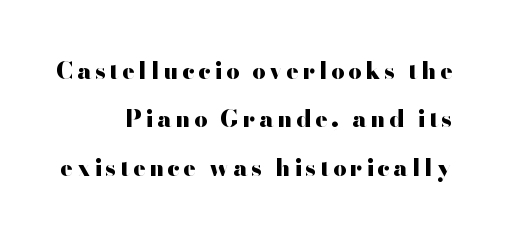
Q: Is the text bold? A: Yes.
Q: Is the text italic (slanted)? A: No, it is upright.
Q: Is the text underlined? A: No.
Q: Is the spacing between lines tight, normal or loose? A: Loose.
